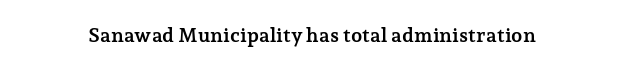
{"italic": "no", "bold": "yes", "underline": "no", "letter_spacing": "normal", "letter_spacing_em": 0.0, "glyph_px": 20}
